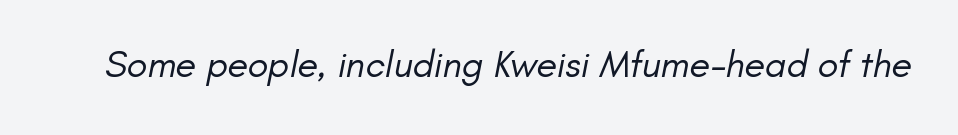
{"serif": "no", "bold": "no", "weight": "regular", "width": "normal", "stroke_contrast": "low", "x_height": "small", "monospaced": "no", "underline": "no", "letter_spacing": "normal", "letter_spacing_em": 0.0, "glyph_px": 38}
